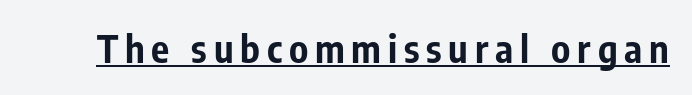
No feet cap the strokes, marking this as sans-serif type. This sample carries an underscore along the baseline area. These words are printed bold, with thick strokes throughout. When letters stand straight like this, we call the style roman or upright. The passage shown is typed in a proportional face where columns would drift.
